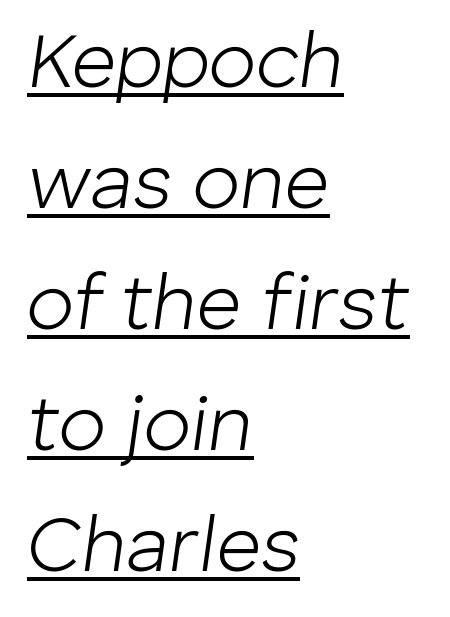
The image shows 78 px light type, italic (leaning right); set left-aligned, normal line spacing (1.55x), normal letter spacing, underlined; low stroke contrast and a medium x-height.
